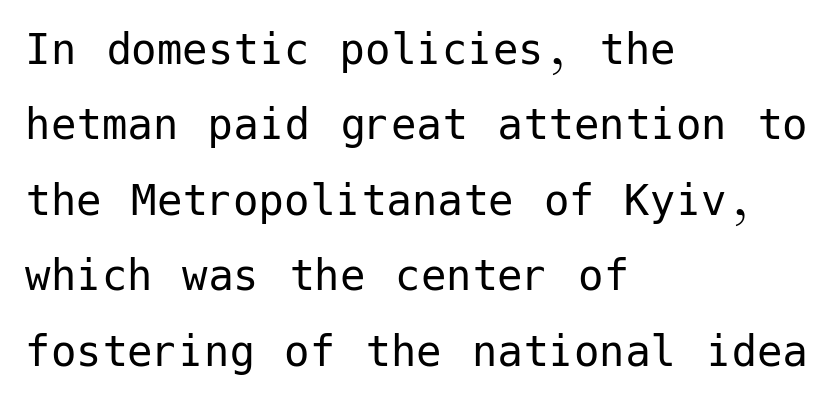
Unmarked baselines from the first word to the last. Inter-character spacing is left at the font's built-in metrics. You can tell from the bare stems that sans-serif type was used. Does the lettering tilt? It doesn't — this is upright.
